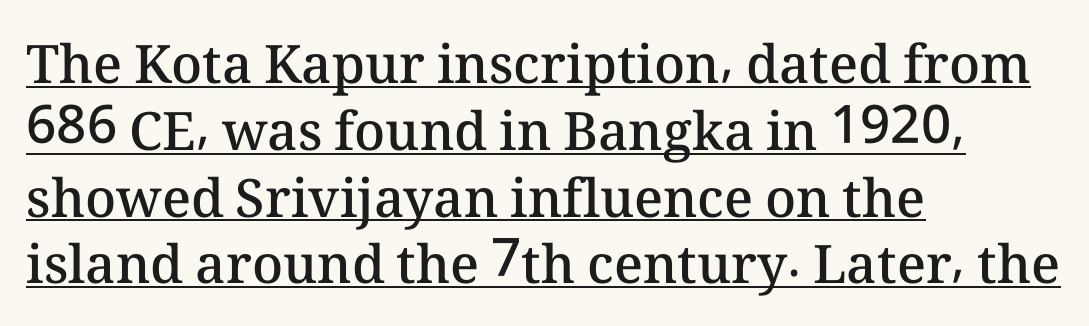
Q: Is the text bold? A: Semi-bold.
Q: Is the text italic (slanted)? A: No, it is upright.
Q: Is the text underlined? A: Yes.
Q: How is the paragraph aligned? A: Left-aligned.
Q: Is the spacing between letters normal or unusually wide? A: Normal.
Q: Is the spacing between lines tight, normal or loose? A: Normal.
Q: Width (condensed, normal, or wide)? A: Normal.
Q: Stroke contrast? A: Medium.
Q: x-height? A: Medium.
Q: Monospaced? A: No.
